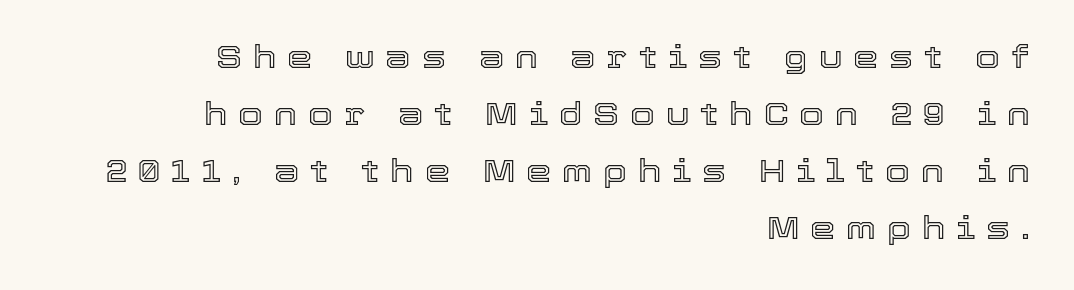
{"italic": "no", "width": "normal", "x_height": "medium", "monospaced": "no", "underline": "no", "align": "right", "line_spacing_ratio": 1.78, "letter_spacing": "wide", "letter_spacing_em": 0.34, "glyph_px": 32}
